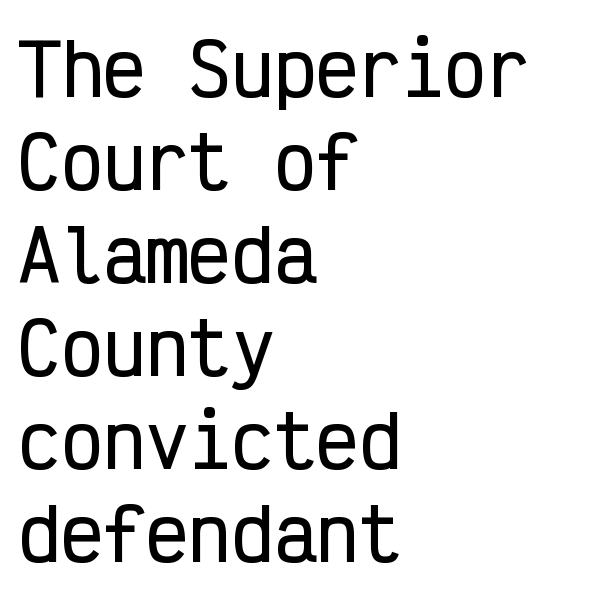
Is this a sans? Yes — the strokes have no serifs. The type is set solid horizontally, with unmodified tracking. Nobody drew a line under any word here. Leading matches the norm, producing a regular column. Here the designer chose a console-style face with uniform glyph widths. Does the copy run flush right? No — it runs flush left.
